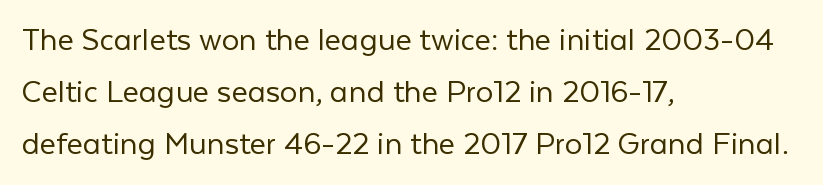
The image shows 35 px light sans-serif type, upright; set left-aligned, normal line spacing (1.49x), normal letter spacing, not underlined; low stroke contrast and a medium x-height.
